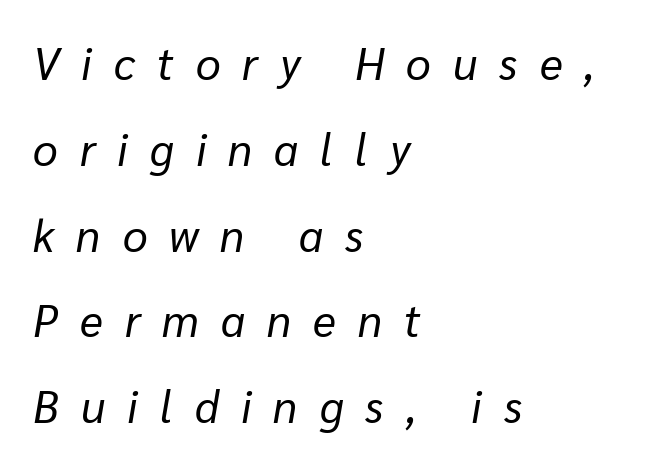
The image shows 44 px regular-weight type, italic (leaning right); set left-aligned, loose line spacing (1.95x), unusually wide letter spacing (+0.5 em), not underlined; low stroke contrast and a medium x-height.
